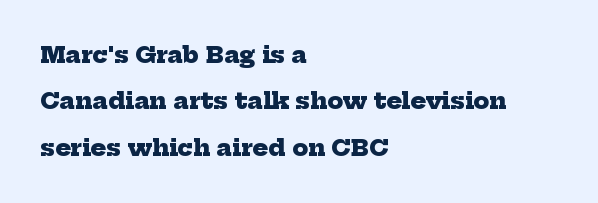
Q: Is the text bold? A: Yes.
Q: Is the text underlined? A: No.
Q: How is the paragraph aligned? A: Left-aligned.
Q: Is the spacing between letters normal or unusually wide? A: Normal.
Q: Is the spacing between lines tight, normal or loose? A: Loose.
